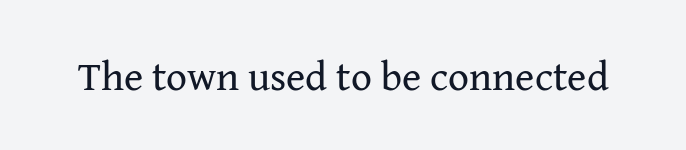
The glyphs are unaccompanied by any horizontal stroke below them. Here the designer chose a conventional face with non-uniform glyph widths. Are there feet on the stems? There are — it's a serif. The font sits on the lighter half of the weight spectrum, regular included.
